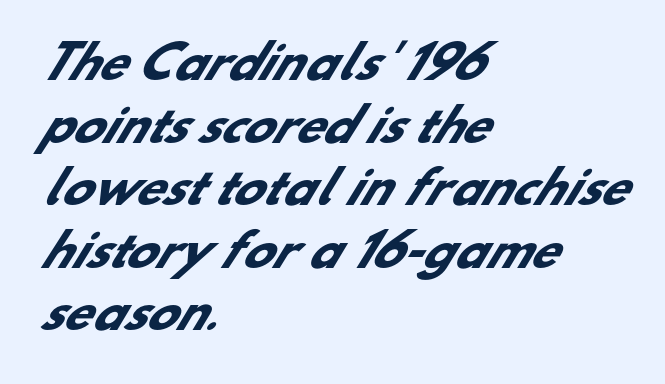
The image shows 45 px heavy sans-serif type; set left-aligned, normal line spacing (1.39x), normal letter spacing, not underlined; low stroke contrast and a small x-height.
